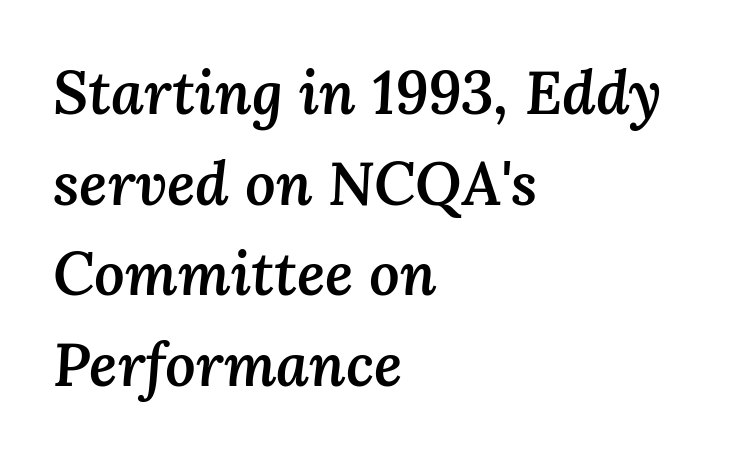
Underline: absent. The space between consecutive lines is moderate. The typesetting leans somewhat heavy: a semibold. Looks like regular typesetting: each glyph gets only the width it needs. Does the lettering tilt? It does — this is italic.
